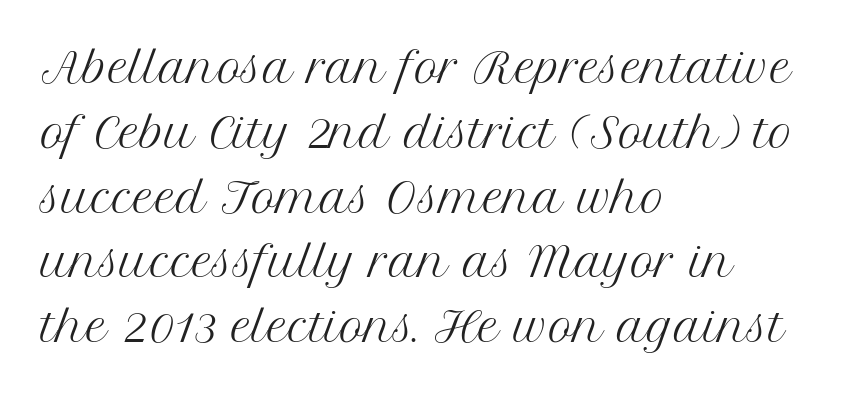
Q: Is the text bold? A: No.
Q: Is the text italic (slanted)? A: Yes.
Q: Is the text underlined? A: No.
Q: How is the paragraph aligned? A: Left-aligned.
Q: Is the spacing between letters normal or unusually wide? A: Normal.
Q: Is the spacing between lines tight, normal or loose? A: Normal.
Q: Width (condensed, normal, or wide)? A: Normal.
Q: Stroke contrast? A: Medium.
Q: x-height? A: Medium.
Q: Monospaced? A: No.
